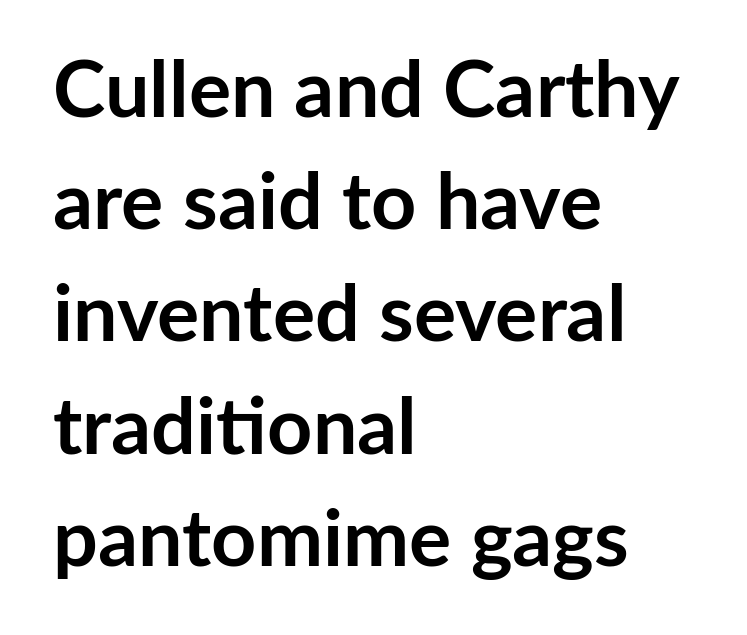
Each new line begins a customary step beneath the previous one. Look at the bottom of the vertical strokes: they stop flat, with no serifs. Is the letter spacing exaggerated? No — it looks like the ordinary default. The rendering uses a bold face; every stroke is thick and dark. Is this a fixed-width face? No — the glyphs have proportional, varying widths. Line starts are locked; line ends wander.
